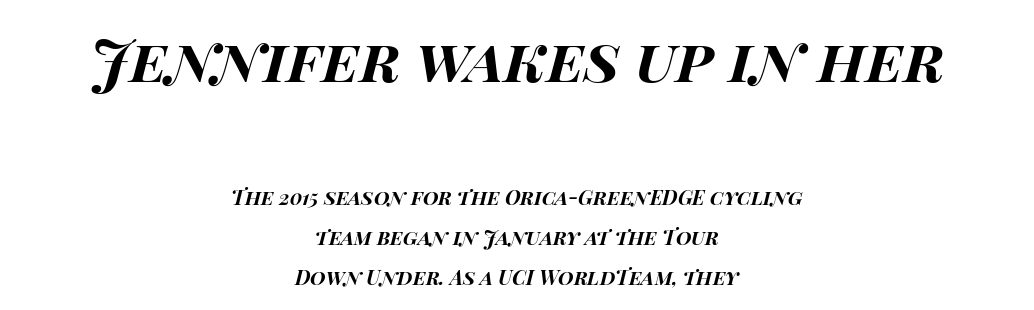
{"italic": "yes", "lean": "right", "slant_degrees": 14, "bold": "yes", "weight": "bold", "width": "wide", "stroke_contrast": "high", "x_height": "large", "monospaced": "no", "underline": "no", "align": "center", "line_spacing": "loose", "line_spacing_ratio": 2.0, "letter_spacing": "normal", "letter_spacing_em": 0.0, "larger_block": "first", "size_ratio": 2.95, "glyph_px": 59}
